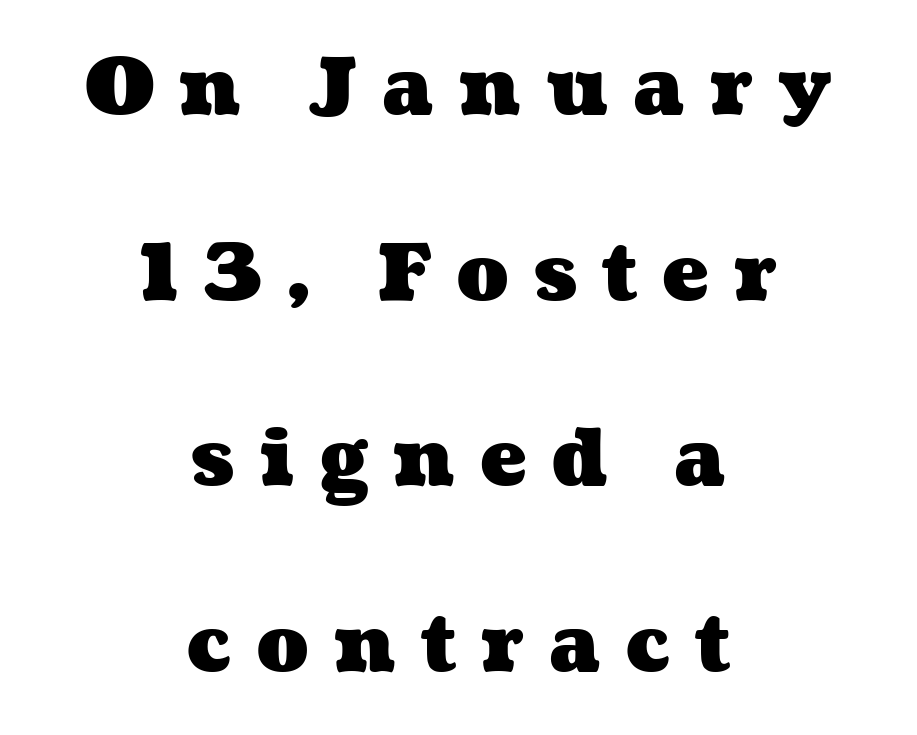
Q: Is the text bold? A: Yes.
Q: Is the text underlined? A: No.
Q: How is the paragraph aligned? A: Centered.
Q: Is the spacing between letters normal or unusually wide? A: Unusually wide.
Q: Is the spacing between lines tight, normal or loose? A: Loose.
Q: Width (condensed, normal, or wide)? A: Wide.
Q: Stroke contrast? A: Medium.
Q: x-height? A: Medium.
Q: Monospaced? A: No.
